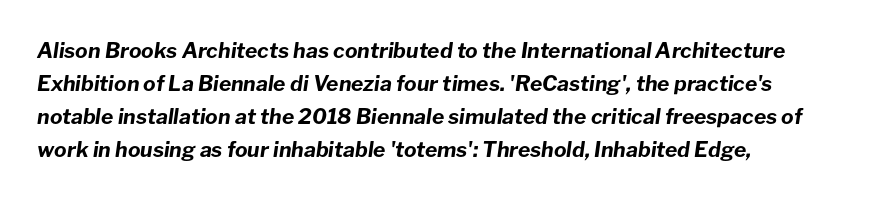
The image shows 21 px bold type, italic (leaning right); set left-aligned, normal line spacing (1.57x), normal letter spacing, not underlined.
